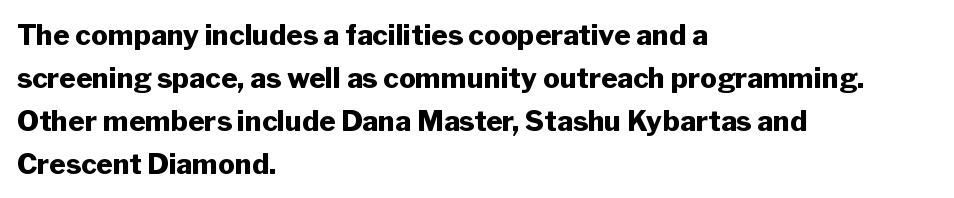
The image shows 28 px heavy sans-serif type, upright; set left-aligned, normal line spacing (1.53x), normal letter spacing, not underlined; low stroke contrast and a medium x-height.
